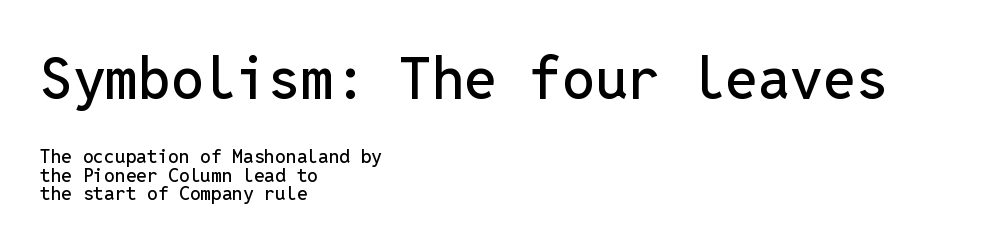
Q: Is the text italic (slanted)? A: No, it is upright.
Q: Is the typeface a serif or a sans-serif typeface? A: Sans-serif.
Q: Is the text underlined? A: No.
Q: How is the paragraph aligned? A: Left-aligned.
Q: Is the spacing between letters normal or unusually wide? A: Normal.
Q: Is the spacing between lines tight, normal or loose? A: Tight.
Q: Which block of text is set in a larger size, the first (top) or the second (bottom)? A: The first (top) one.
Q: Width (condensed, normal, or wide)? A: Normal.
Q: Stroke contrast? A: Low.
Q: x-height? A: Medium.
Q: Monospaced? A: Yes.
